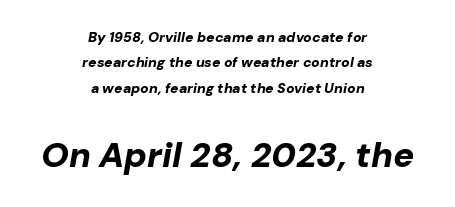
The image shows 35 px bold type, italic (leaning right); set centered, line spacing 1.81x, normal letter spacing, not underlined; the second (bottom) block is 2.5x larger; low stroke contrast and a medium x-height.
